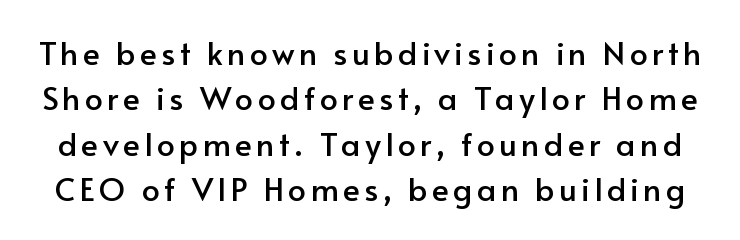
The image shows 32 px sans-serif type, upright; set normal line spacing (1.42x), not underlined; low stroke contrast and a small x-height.
